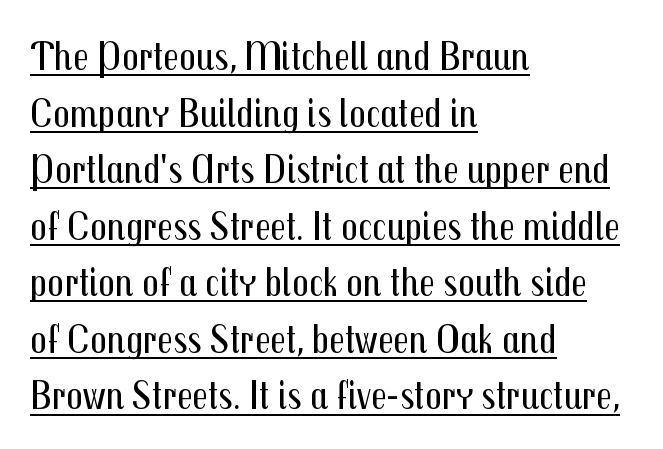
{"serif": "no", "italic": "no", "bold": "no", "weight": "regular", "width": "condensed", "stroke_contrast": "medium", "x_height": "medium", "monospaced": "no", "underline": "yes", "align": "left", "line_spacing": "normal", "line_spacing_ratio": 1.38, "letter_spacing": "normal", "letter_spacing_em": 0.0, "glyph_px": 41}
